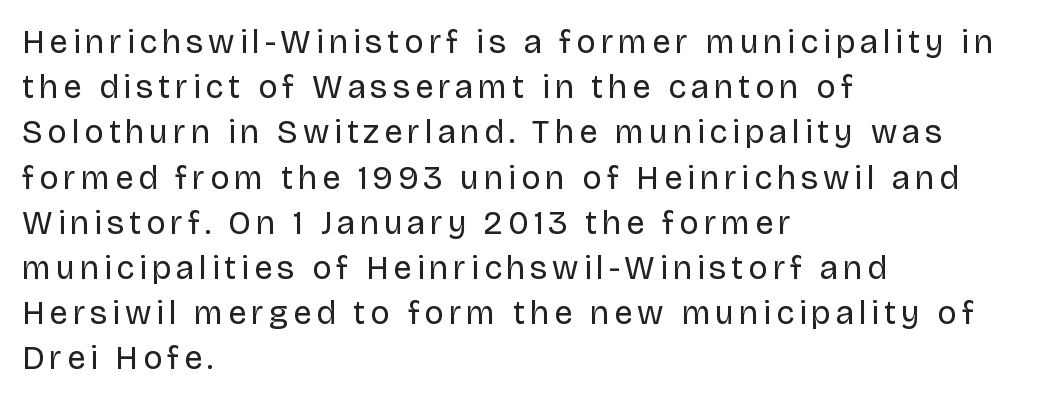
The image shows 33 px regular-weight sans-serif type, upright; set left-aligned, normal line spacing (1.37x), not underlined; low stroke contrast and a large x-height.
